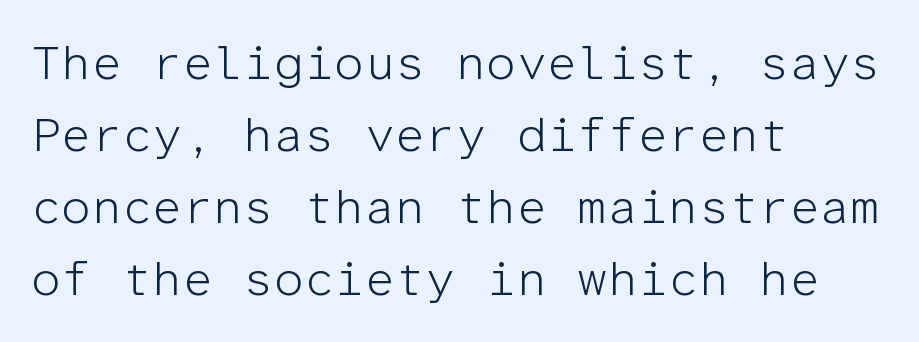
Serifs: no, the terminals of the letterforms are clean. Notice how descenders clear the ascenders below comfortably — that's standard leading. Every stem runs plumb, perpendicular to the baseline. All the whitespace from short lines collects on the right. This rendering leaves character spacing at its baseline value. Is this a fixed-width face? Yes — each glyph sits in an identical cell.
